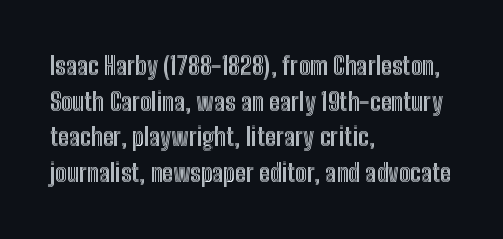
Q: Is the text italic (slanted)? A: No, it is upright.
Q: Is the text underlined? A: No.
Q: How is the paragraph aligned? A: Left-aligned.
Q: Is the spacing between letters normal or unusually wide? A: Normal.
Q: Is the spacing between lines tight, normal or loose? A: Normal.
